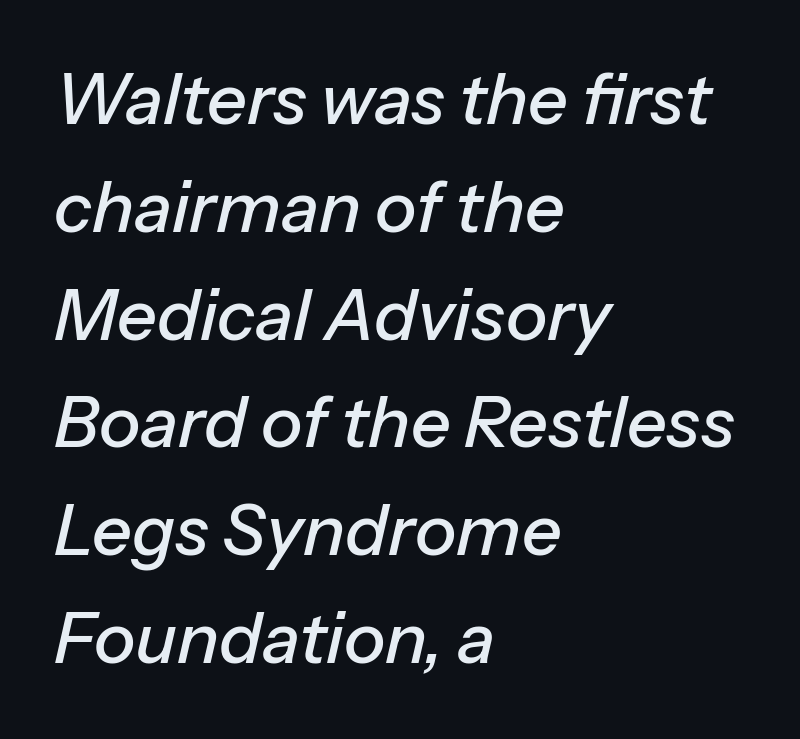
Q: Is the text italic (slanted)? A: Yes, it leans right by about 13 degrees.
Q: Is the text underlined? A: No.
Q: How is the paragraph aligned? A: Left-aligned.
Q: Is the spacing between letters normal or unusually wide? A: Normal.
Q: Is the spacing between lines tight, normal or loose? A: Normal.
Q: Width (condensed, normal, or wide)? A: Normal.
Q: Stroke contrast? A: Low.
Q: x-height? A: Medium.
Q: Monospaced? A: No.
